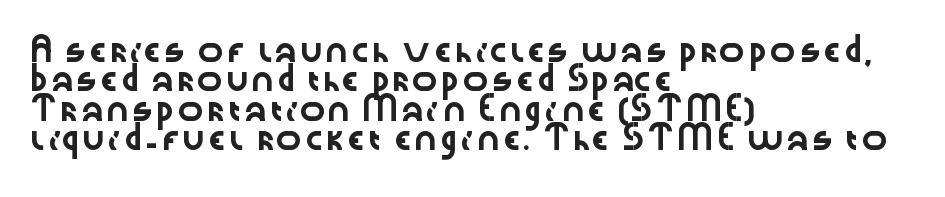
{"italic": "no", "underline": "no", "align": "left", "line_spacing": "normal", "line_spacing_ratio": 1.33, "letter_spacing": "normal", "letter_spacing_em": 0.0, "glyph_px": 22}
